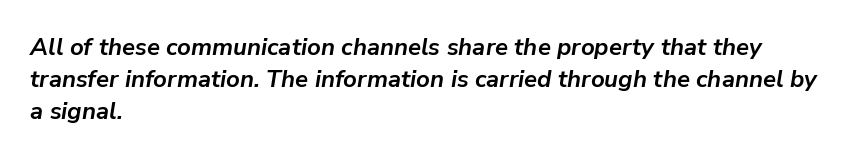
The image shows 24 px bold type, italic (leaning right); set left-aligned, normal line spacing (1.33x), normal letter spacing, not underlined.
